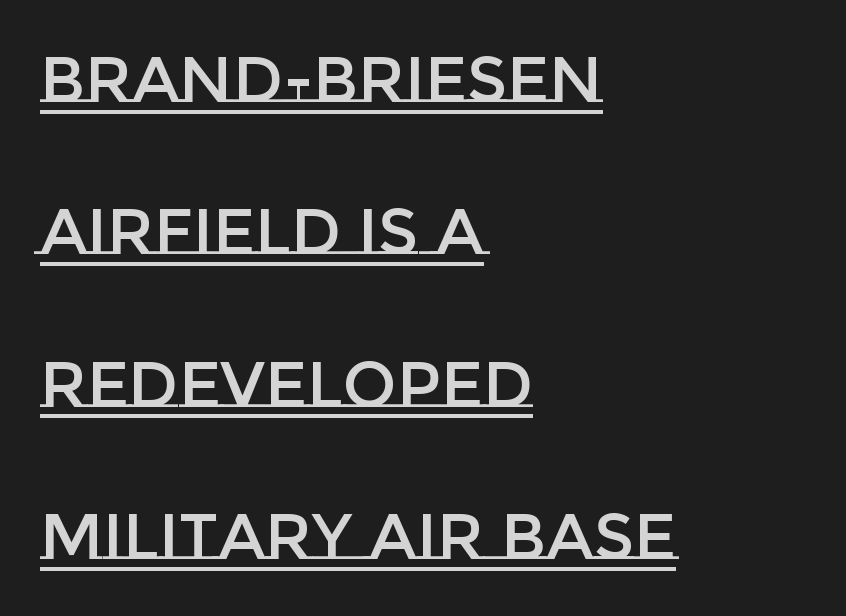
Q: Is the text italic (slanted)? A: No, it is upright.
Q: Is the text underlined? A: Yes.
Q: How is the paragraph aligned? A: Left-aligned.
Q: Is the spacing between letters normal or unusually wide? A: Normal.
Q: Is the spacing between lines tight, normal or loose? A: Loose.
Q: Width (condensed, normal, or wide)? A: Normal.
Q: Stroke contrast? A: Low.
Q: x-height? A: Large.
Q: Monospaced? A: No.
